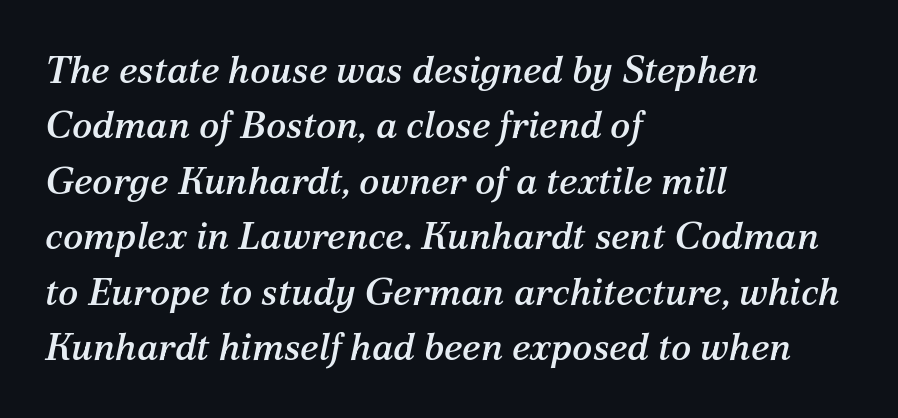
The image shows 38 px serif type, italic (leaning right); set left-aligned, normal line spacing (1.46x), normal letter spacing, not underlined; medium stroke contrast and a medium x-height.
